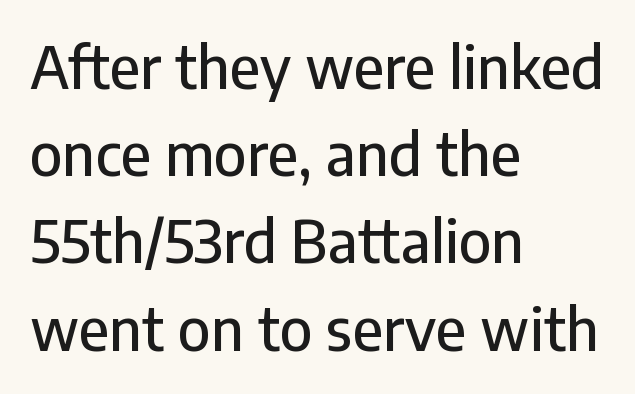
{"serif": "no", "italic": "no", "width": "normal", "stroke_contrast": "low", "x_height": "medium", "monospaced": "no", "underline": "no", "align": "left", "line_spacing": "normal", "line_spacing_ratio": 1.53, "letter_spacing": "normal", "letter_spacing_em": 0.0, "glyph_px": 57}
